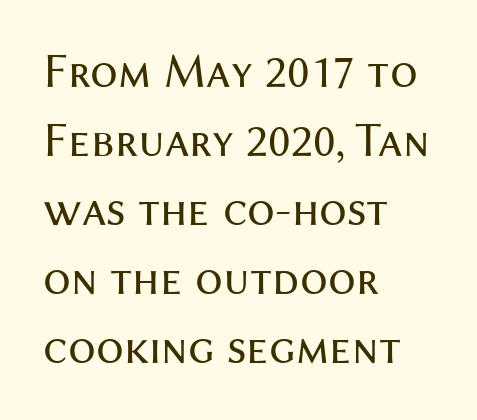
The image shows 49 px regular-weight sans-serif type, upright; set left-aligned, normal line spacing (1.41x), normal letter spacing, not underlined; medium stroke contrast and a medium x-height.
